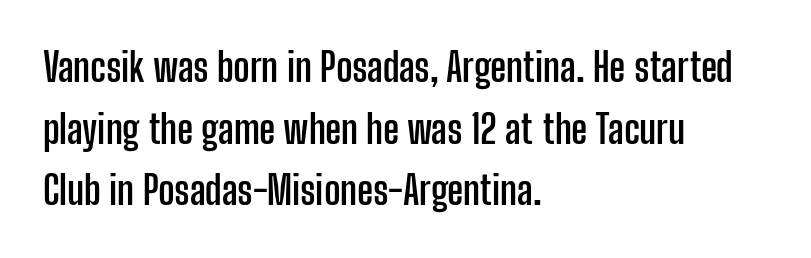
{"serif": "no", "italic": "no", "bold": "yes", "weight": "semibold", "width": "condensed", "stroke_contrast": "low", "x_height": "medium", "monospaced": "no", "underline": "no", "align": "left", "line_spacing": "normal", "line_spacing_ratio": 1.58, "letter_spacing": "normal", "letter_spacing_em": 0.0, "glyph_px": 39}
